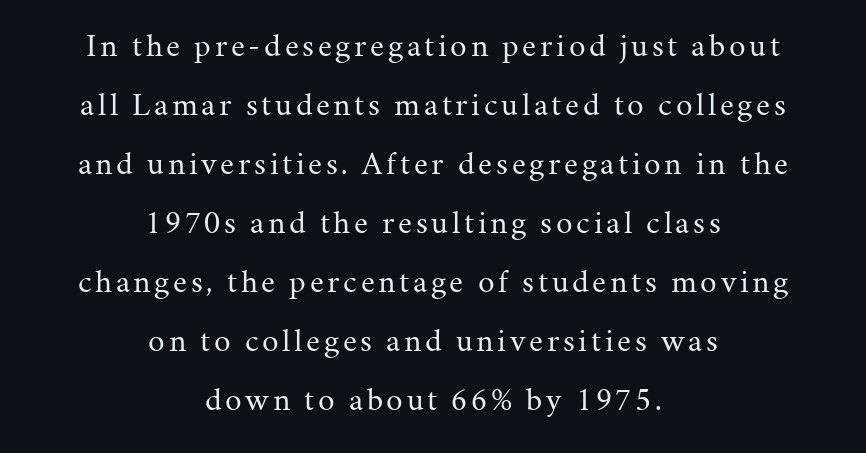
{"serif": "yes", "italic": "no", "bold": "no", "weight": "regular", "width": "normal", "stroke_contrast": "medium", "x_height": "medium", "monospaced": "no", "underline": "no", "align": "center", "line_spacing_ratio": 1.79, "glyph_px": 33}
